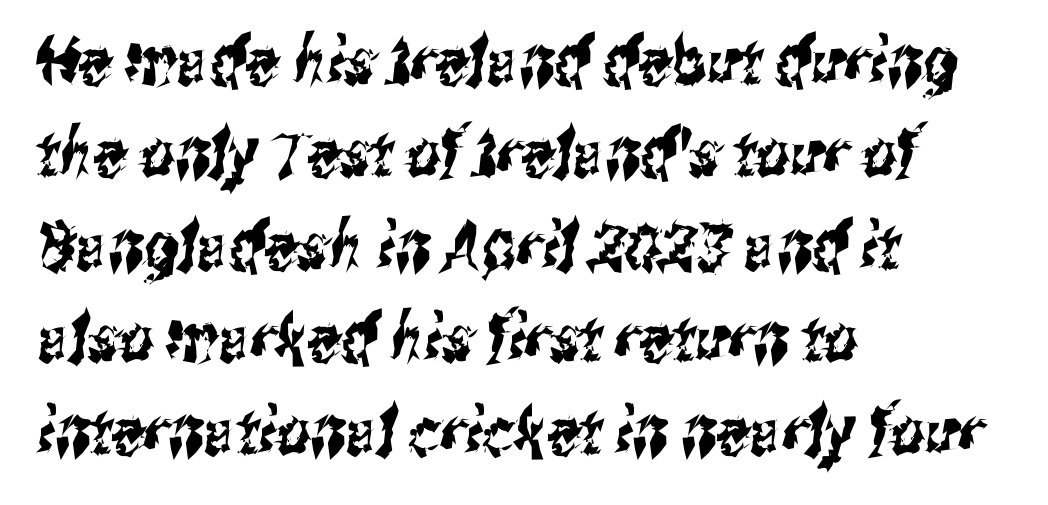
Q: Is the typeface a serif or a sans-serif typeface? A: Sans-serif.
Q: Is the text underlined? A: No.
Q: How is the paragraph aligned? A: Left-aligned.
Q: Is the spacing between letters normal or unusually wide? A: Normal.
Q: Is the spacing between lines tight, normal or loose? A: Normal.
Q: Width (condensed, normal, or wide)? A: Condensed.
Q: Stroke contrast? A: Medium.
Q: x-height? A: Medium.
Q: Monospaced? A: No.
